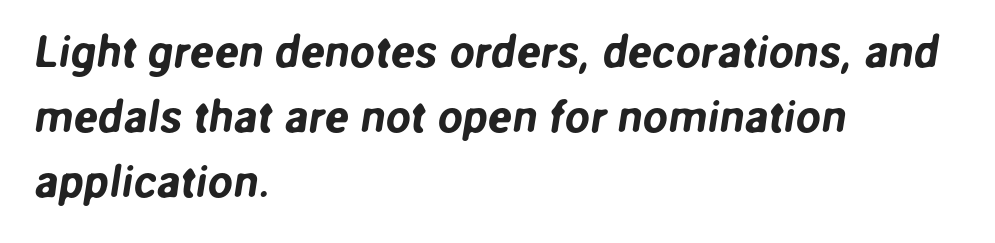
The passage shown stacks its lines at a standard gap. Compared with typical body copy, the letter spacing here is the same. Character widths vary here, with narrow letters taking less room than wide ones. Does the type have serifs? No, each stem ends abruptly. Descenders are the only things crossing below the line.
